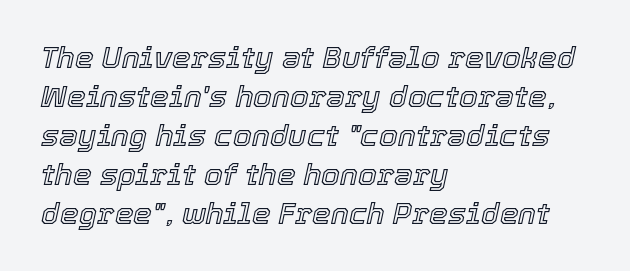
The image shows 30 px text type, italic (leaning right); set left-aligned, normal line spacing (1.3x), normal letter spacing, not underlined; a medium x-height.
